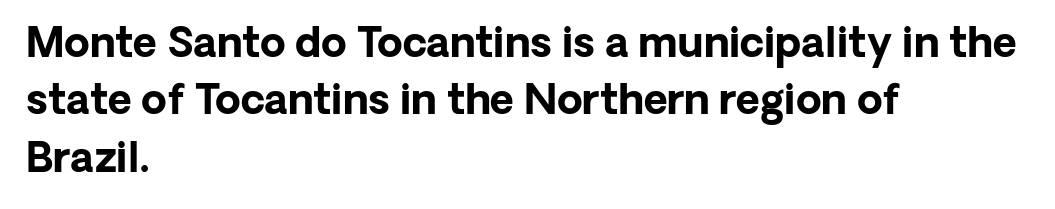
{"serif": "no", "italic": "no", "bold": "yes", "weight": "bold", "width": "normal", "stroke_contrast": "low", "x_height": "medium", "monospaced": "no", "underline": "no", "align": "left", "line_spacing": "normal", "line_spacing_ratio": 1.4, "letter_spacing": "normal", "letter_spacing_em": 0.0, "glyph_px": 41}
